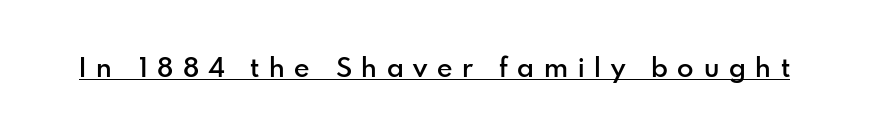
Caption: expanded tracking, letters set apart. These characters rest on top of a visible drawn line. Emphasis by weight is partial: semibold. The axis of the letterforms is exactly vertical.
